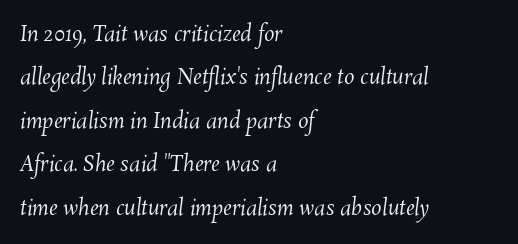
Nobody touched the tracking dial on this one. Glance below the letters and you will spot only blank space. The weight would be labelled regular, book, light, or lighter still. The ragged edge is on the right, which tells us the setting is flush left.
